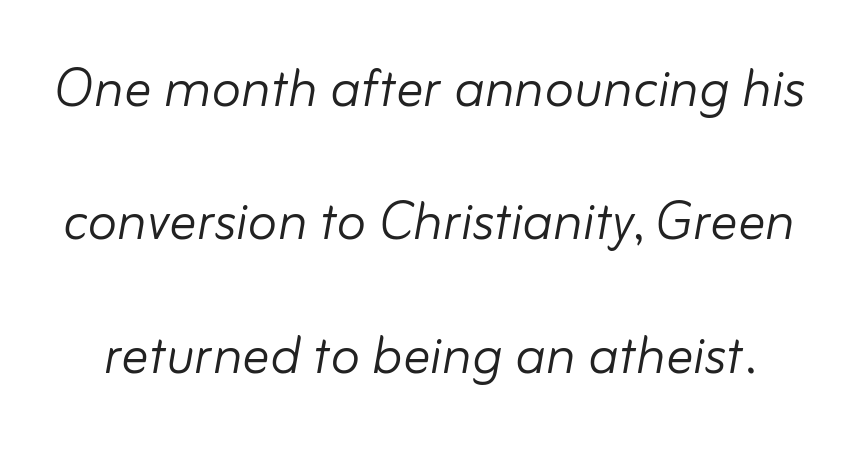
The image shows 68 px light type, italic (leaning right); set loose line spacing (1.96x), normal letter spacing, not underlined; low stroke contrast and a small x-height.
